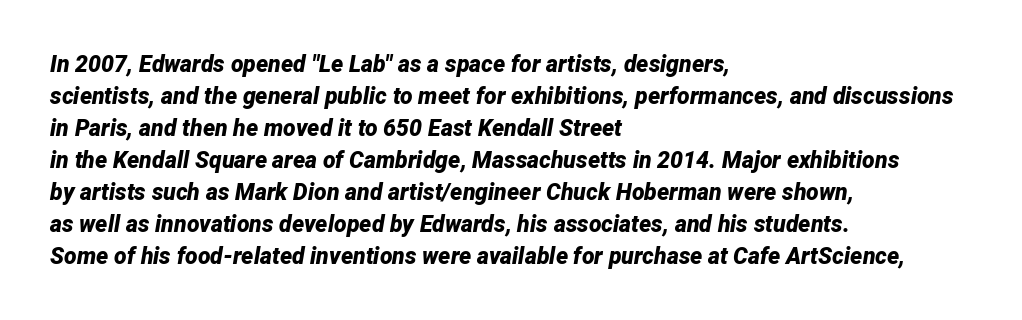
{"italic": "yes", "lean": "right", "slant_degrees": 12, "bold": "yes", "underline": "no", "align": "left", "line_spacing": "normal", "line_spacing_ratio": 1.39, "letter_spacing": "normal", "letter_spacing_em": 0.0, "glyph_px": 23}
